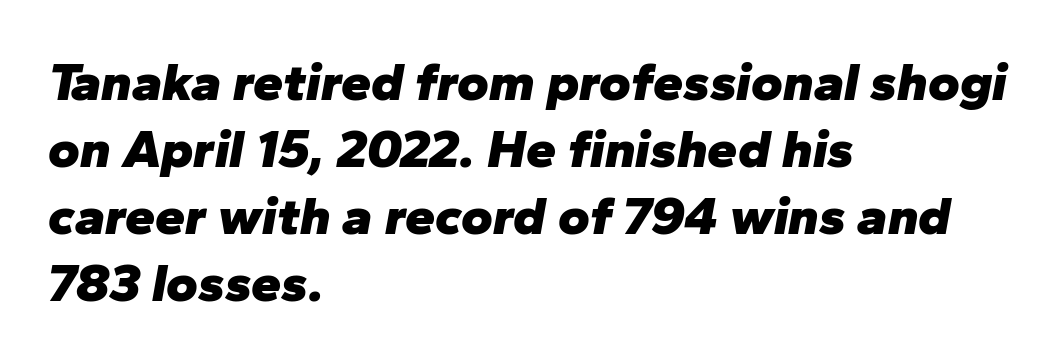
{"italic": "yes", "lean": "right", "slant_degrees": 10, "bold": "yes", "weight": "heavy", "width": "normal", "stroke_contrast": "low", "x_height": "medium", "monospaced": "no", "underline": "no", "align": "left", "line_spacing_ratio": 1.24, "letter_spacing": "normal", "letter_spacing_em": 0.0, "glyph_px": 54}
